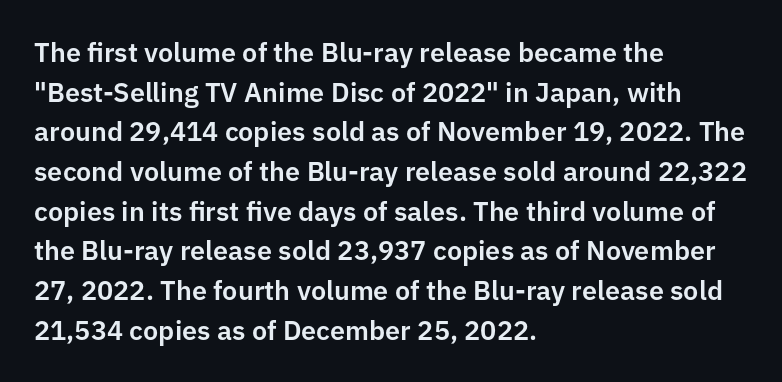
The image shows 27 px text type, upright; set left-aligned, normal line spacing (1.47x), normal letter spacing, not underlined.
